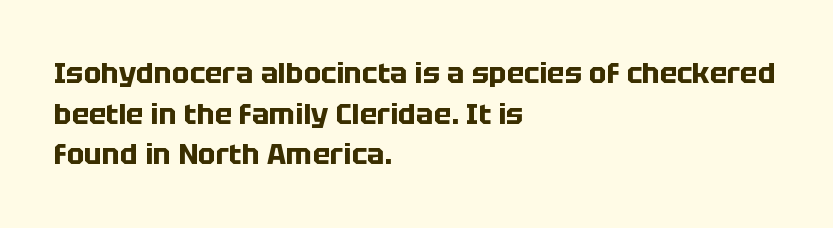
The image shows 29 px bold sans-serif type, upright; set left-aligned, normal line spacing (1.4x), normal letter spacing, not underlined; low stroke contrast and a large x-height.
